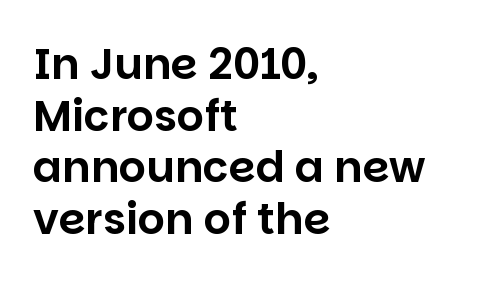
The letterforms sit shoulder to shoulder at normal distance. The typeface chosen for these lines omits serifs. Style check: upright. A clean baseline with only descenders dipping below it. The passage shown is typed in a proportional face where columns would drift.
